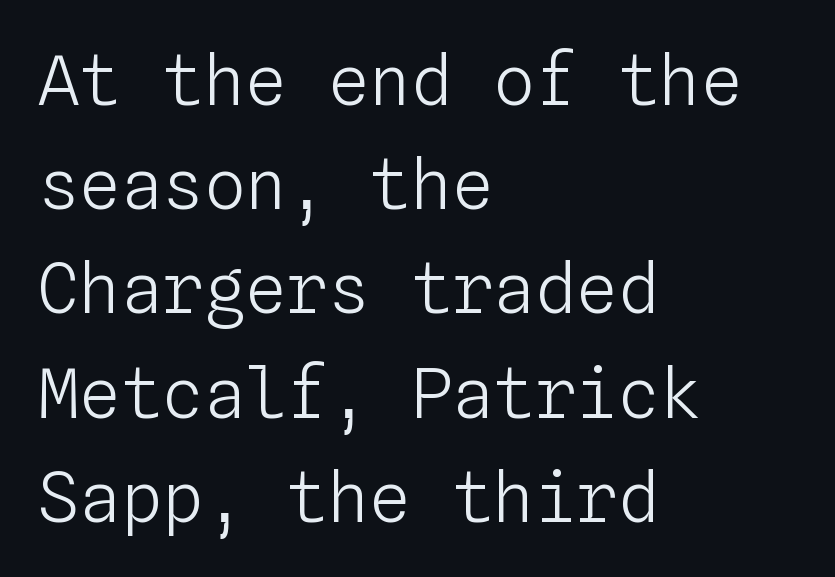
The type is set solid horizontally, with unmodified tracking. Normally led — the rows are evenly, conventionally spaced. If you drew a line through each stem, it would be perfectly vertical. The paragraph shown leans on its left margin.
